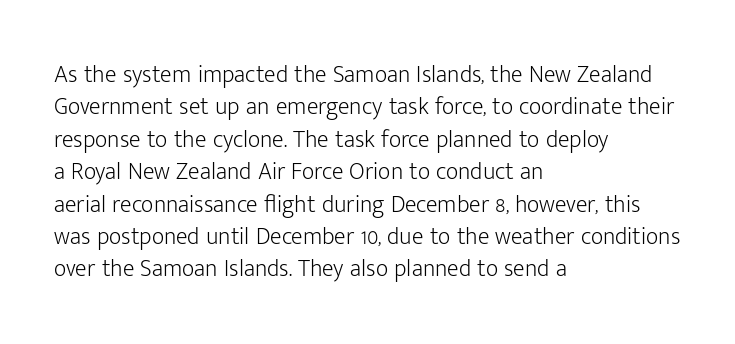
The image shows 24 px text type, upright; set left-aligned, normal line spacing (1.35x), normal letter spacing, not underlined.
